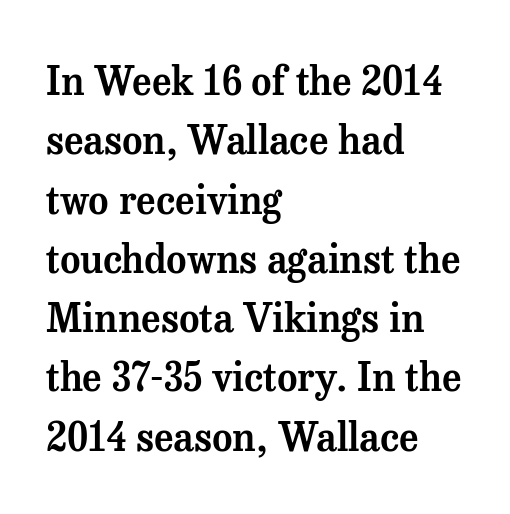
{"serif": "yes", "italic": "no", "width": "normal", "stroke_contrast": "medium", "x_height": "medium", "monospaced": "no", "underline": "no", "align": "left", "line_spacing": "normal", "line_spacing_ratio": 1.52, "letter_spacing": "normal", "letter_spacing_em": 0.0, "glyph_px": 39}
